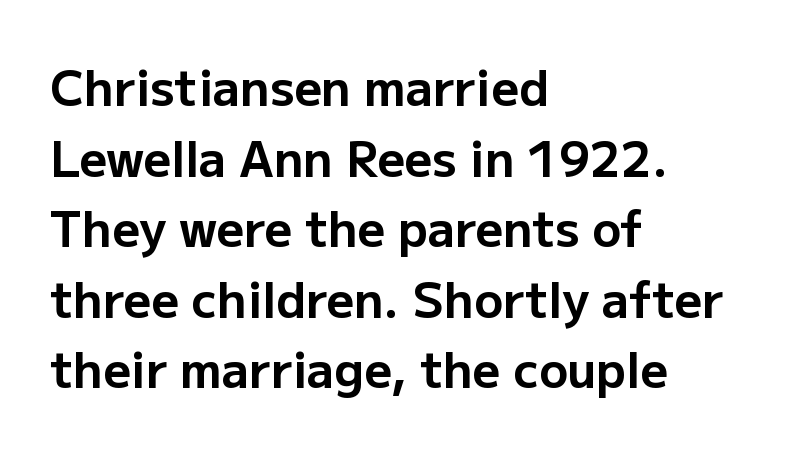
The leading is moderate, giving the passage an even texture. Observe the ordinary spacing: letters are neighbours, not strangers. You can tell from the bare stems that sans-serif type was used. The face used here is proportionally spaced, like ordinary book or web type. Every row of glyphs begins at an identical x-position on the left. Every stem runs plumb, perpendicular to the baseline.
